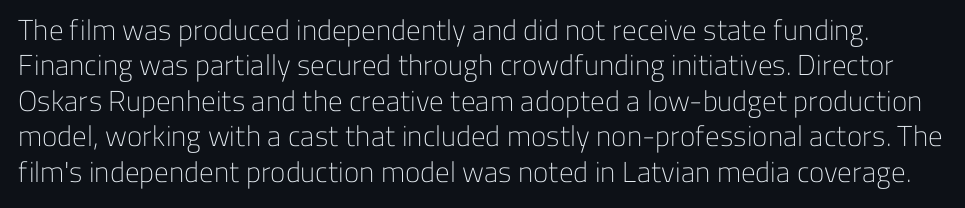
The image shows 29 px light sans-serif type, upright; set line spacing 1.22x, normal letter spacing, not underlined; low stroke contrast and a medium x-height.
